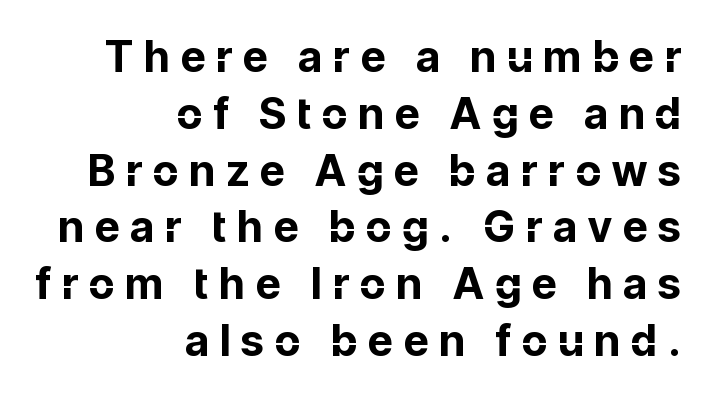
{"serif": "no", "italic": "no", "bold": "yes", "weight": "bold", "width": "normal", "stroke_contrast": "low", "x_height": "medium", "monospaced": "no", "underline": "no", "align": "right", "line_spacing": "normal", "line_spacing_ratio": 1.32, "letter_spacing": "wide", "letter_spacing_em": 0.26, "glyph_px": 43}
